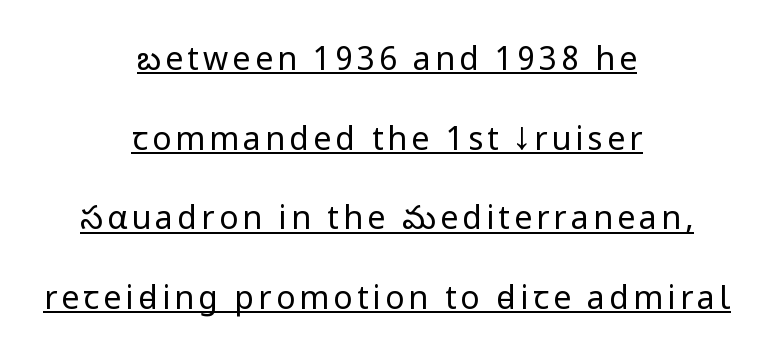
{"serif": "no", "italic": "no", "bold": "no", "weight": "regular", "width": "condensed", "stroke_contrast": "low", "underline": "yes", "align": "center", "line_spacing": "loose", "line_spacing_ratio": 2.49, "glyph_px": 32}
